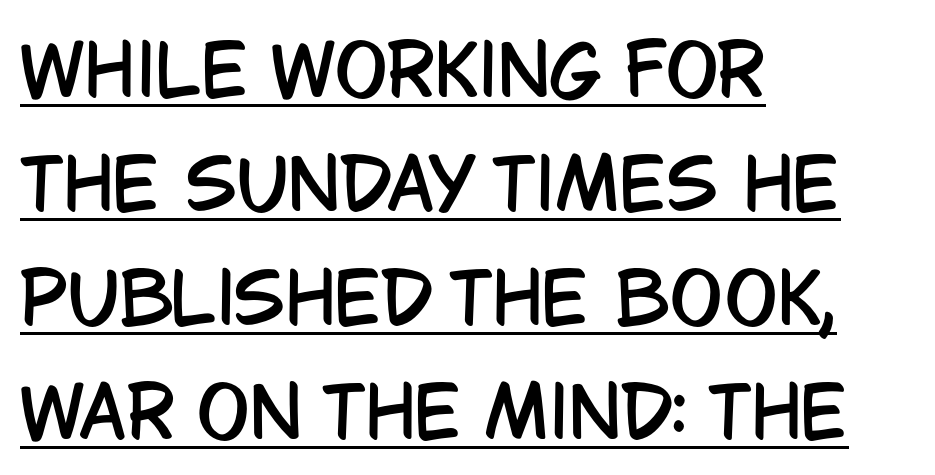
Q: Is the text italic (slanted)? A: No, it is upright.
Q: Is the typeface a serif or a sans-serif typeface? A: Sans-serif.
Q: Is the text underlined? A: Yes.
Q: How is the paragraph aligned? A: Left-aligned.
Q: Is the spacing between letters normal or unusually wide? A: Normal.
Q: Is the spacing between lines tight, normal or loose? A: Normal.
Q: Width (condensed, normal, or wide)? A: Condensed.
Q: Stroke contrast? A: Low.
Q: x-height? A: Large.
Q: Monospaced? A: No.
